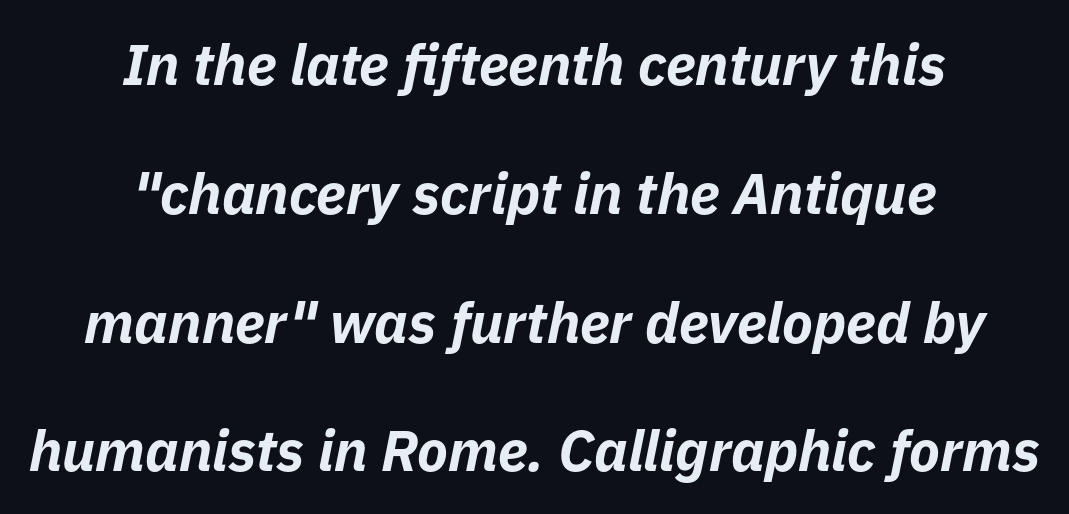
Proportional: the letters do not fall into vertical columns. The strokes are fattened all the way to bold. A typesetter would call this leading open, well beyond the default. Does the copy run flush right? No — it is centered line by line.
